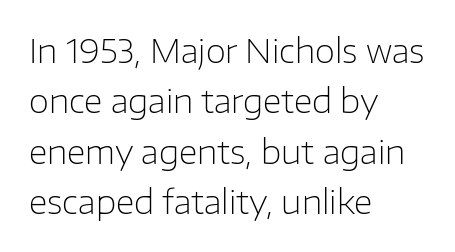
Q: Is the text bold? A: No.
Q: Is the text italic (slanted)? A: No, it is upright.
Q: Is the typeface a serif or a sans-serif typeface? A: Sans-serif.
Q: Is the text underlined? A: No.
Q: How is the paragraph aligned? A: Left-aligned.
Q: Is the spacing between letters normal or unusually wide? A: Normal.
Q: Is the spacing between lines tight, normal or loose? A: Normal.
Q: Width (condensed, normal, or wide)? A: Normal.
Q: Stroke contrast? A: Low.
Q: x-height? A: Medium.
Q: Monospaced? A: No.
